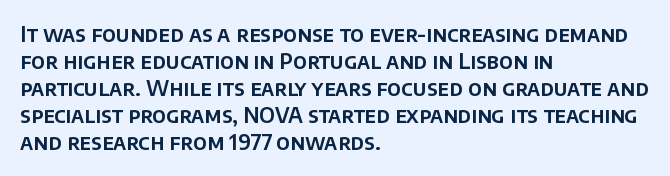
The image shows 21 px text type, upright; set left-aligned, normal line spacing (1.29x), normal letter spacing, not underlined.
